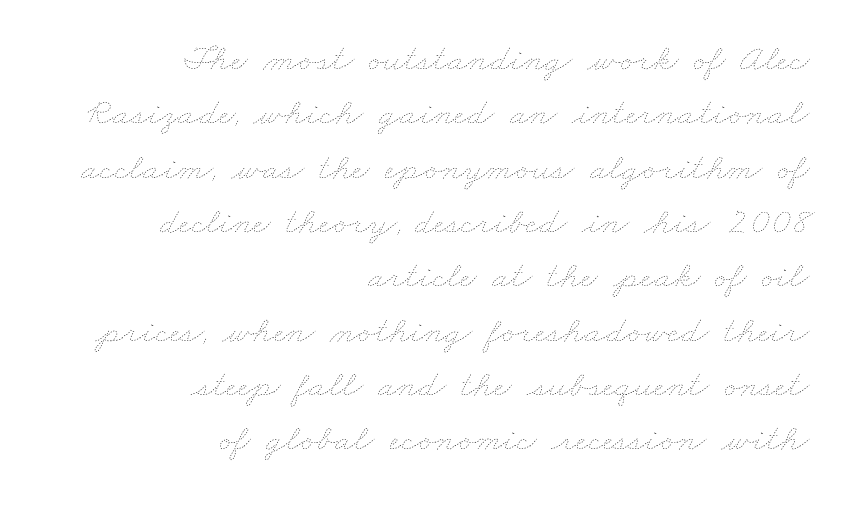
The image shows 38 px thin, wide type; set right-aligned, normal line spacing (1.43x), normal letter spacing, not underlined; low stroke contrast and a small x-height.
